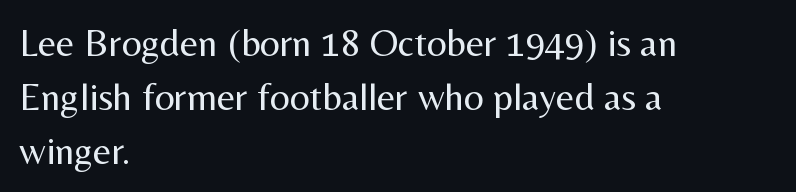
Q: Is the text bold? A: No.
Q: Is the text italic (slanted)? A: No, it is upright.
Q: Is the typeface a serif or a sans-serif typeface? A: Sans-serif.
Q: Is the text underlined? A: No.
Q: How is the paragraph aligned? A: Left-aligned.
Q: Is the spacing between letters normal or unusually wide? A: Normal.
Q: Is the spacing between lines tight, normal or loose? A: Normal.
Q: Width (condensed, normal, or wide)? A: Normal.
Q: Stroke contrast? A: Medium.
Q: x-height? A: Medium.
Q: Monospaced? A: No.
